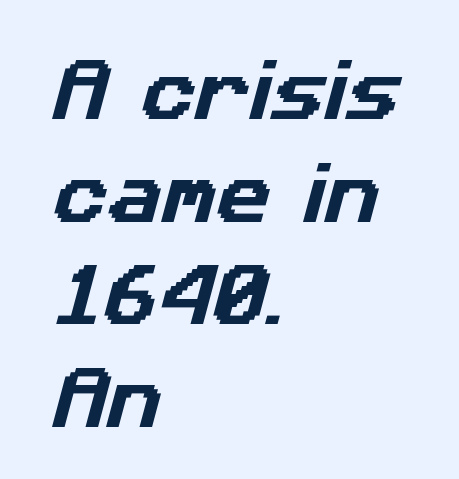
{"serif": "no", "width": "normal", "stroke_contrast": "low", "x_height": "medium", "monospaced": "no", "underline": "no", "align": "left", "line_spacing": "normal", "line_spacing_ratio": 1.53, "letter_spacing": "normal", "letter_spacing_em": 0.0, "glyph_px": 67}
